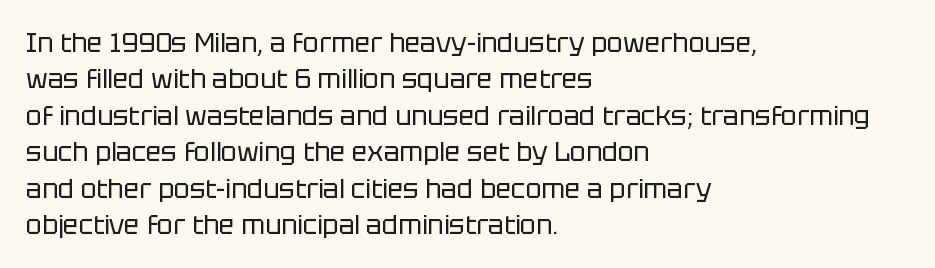
Q: Is the text bold? A: No.
Q: Is the text italic (slanted)? A: No, it is upright.
Q: Is the text underlined? A: No.
Q: How is the paragraph aligned? A: Left-aligned.
Q: Is the spacing between letters normal or unusually wide? A: Normal.
Q: Is the spacing between lines tight, normal or loose? A: Normal.
